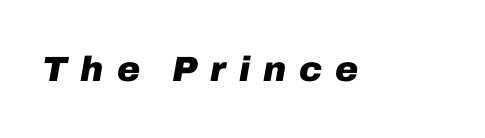
Descender tails drop into unmarked territory. The passage shown is typed in a proportional face where columns would drift. Summary of weight: heavy, a full bold. Short note: letters widely spaced. You can tell it's italic because the verticals aren't actually vertical.
